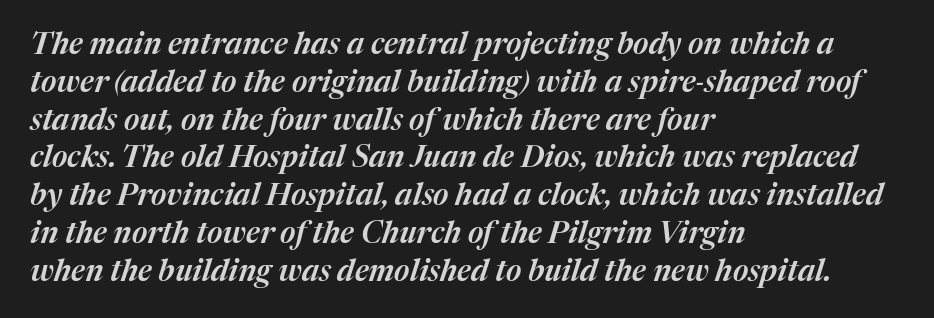
Q: Is the text italic (slanted)? A: Yes, it leans right by about 17 degrees.
Q: Is the text underlined? A: No.
Q: How is the paragraph aligned? A: Left-aligned.
Q: Is the spacing between letters normal or unusually wide? A: Normal.
Q: Is the spacing between lines tight, normal or loose? A: Normal.
Q: Width (condensed, normal, or wide)? A: Normal.
Q: Stroke contrast? A: Medium.
Q: x-height? A: Medium.
Q: Monospaced? A: No.
